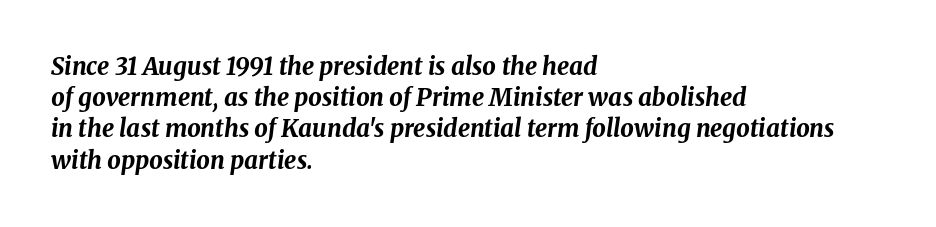
{"italic": "yes", "lean": "right", "slant_degrees": 8, "bold": "yes", "underline": "no", "align": "left", "line_spacing": "normal", "line_spacing_ratio": 1.3, "letter_spacing": "normal", "letter_spacing_em": 0.0, "glyph_px": 24}
